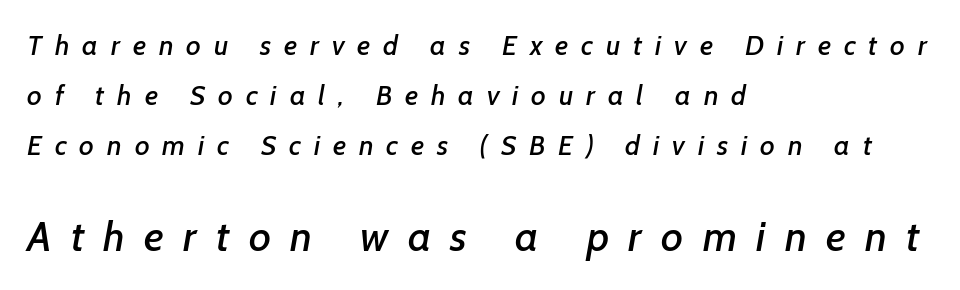
{"serif": "no", "width": "normal", "stroke_contrast": "low", "x_height": "medium", "monospaced": "no", "underline": "no", "align": "left", "line_spacing_ratio": 1.78, "letter_spacing": "wide", "letter_spacing_em": 0.46, "larger_block": "second", "size_ratio": 1.5, "glyph_px": 42}
